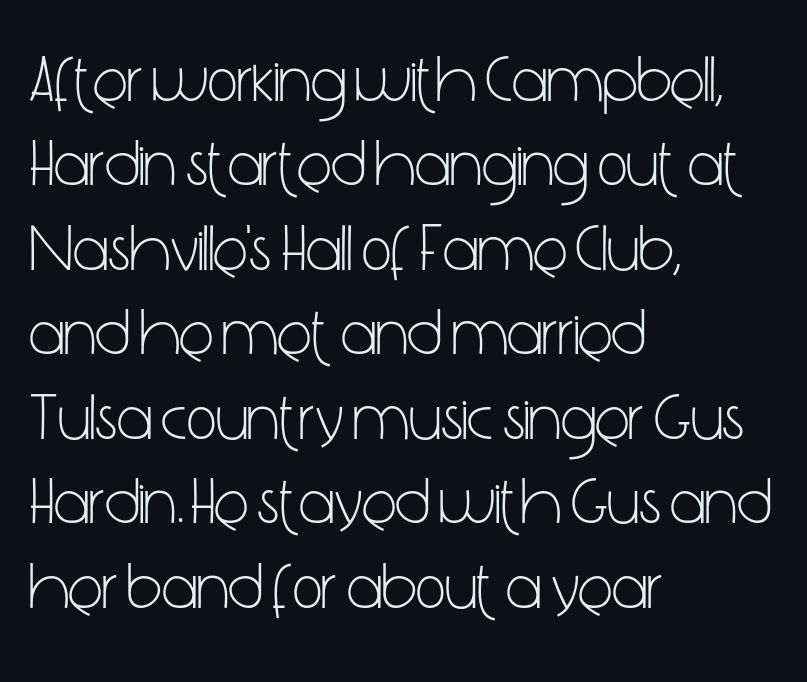
{"serif": "no", "italic": "no", "bold": "no", "weight": "light", "width": "condensed", "stroke_contrast": "low", "x_height": "medium", "monospaced": "no", "underline": "no", "align": "left", "line_spacing": "normal", "line_spacing_ratio": 1.3, "letter_spacing": "normal", "letter_spacing_em": 0.0, "glyph_px": 65}
